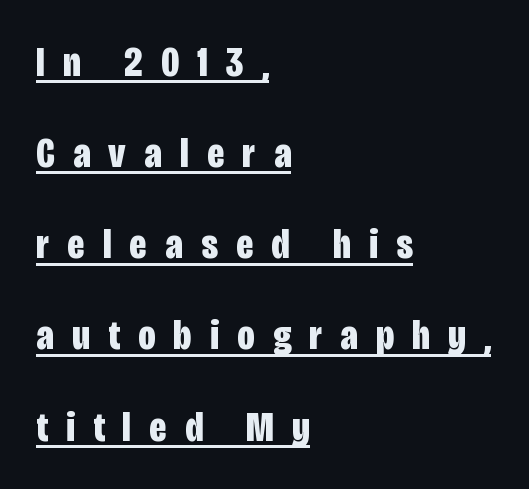
Q: Is the text bold? A: Yes.
Q: Is the text italic (slanted)? A: No, it is upright.
Q: Is the typeface a serif or a sans-serif typeface? A: Sans-serif.
Q: Is the text underlined? A: Yes.
Q: How is the paragraph aligned? A: Left-aligned.
Q: Is the spacing between letters normal or unusually wide? A: Unusually wide.
Q: Is the spacing between lines tight, normal or loose? A: Loose.
Q: Width (condensed, normal, or wide)? A: Condensed.
Q: Stroke contrast? A: Low.
Q: x-height? A: Large.
Q: Monospaced? A: No.
